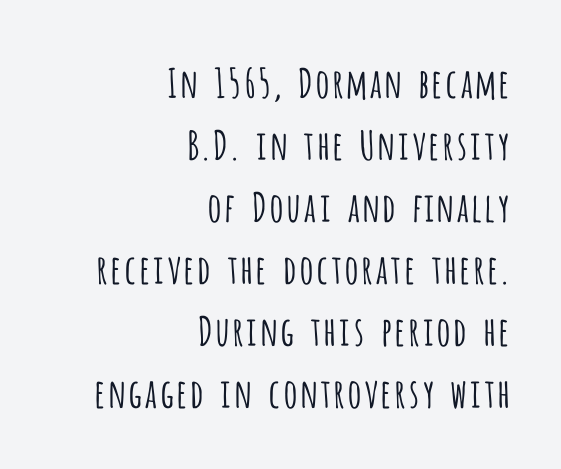
These lines sit exactly where default settings would place them. Looks like regular typesetting: each glyph gets only the width it needs. The text was rendered using a sans face with plain stroke endings. A student would call this right alignment; a typographer would say flush right, rag left. The zone under the glyphs is completely vacant.
